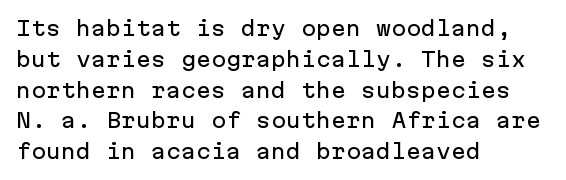
The image shows 20 px text type, upright; set left-aligned, normal line spacing (1.54x), normal letter spacing, not underlined.
